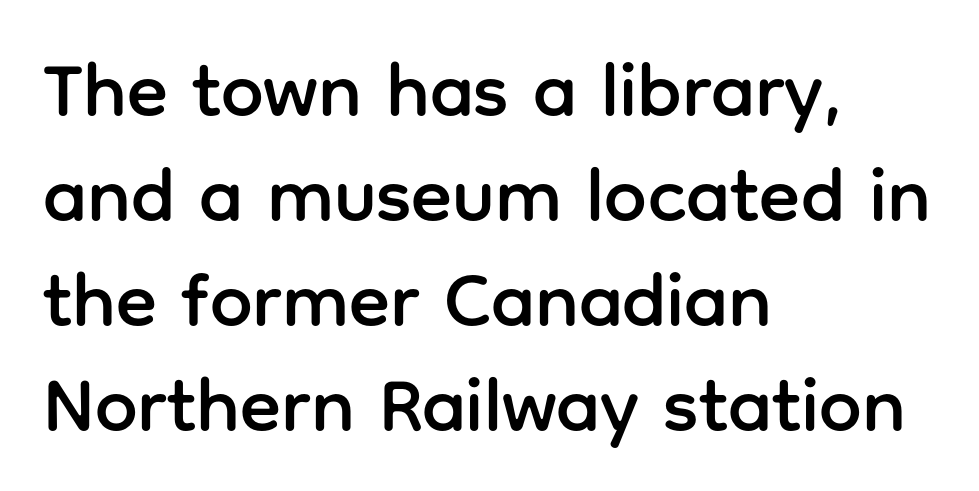
The image shows 76 px sans-serif type, upright; set left-aligned, normal line spacing (1.38x), normal letter spacing, not underlined; low stroke contrast and a medium x-height.
